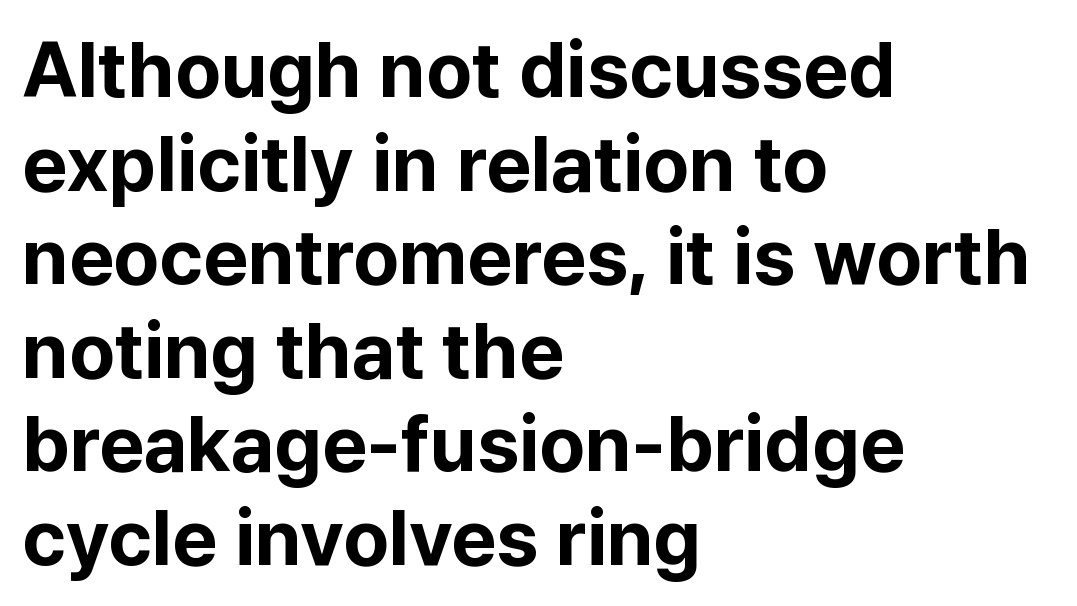
The image shows 78 px bold sans-serif type, upright; set left-aligned, line spacing 1.2x, normal letter spacing, not underlined; low stroke contrast and a medium x-height.
